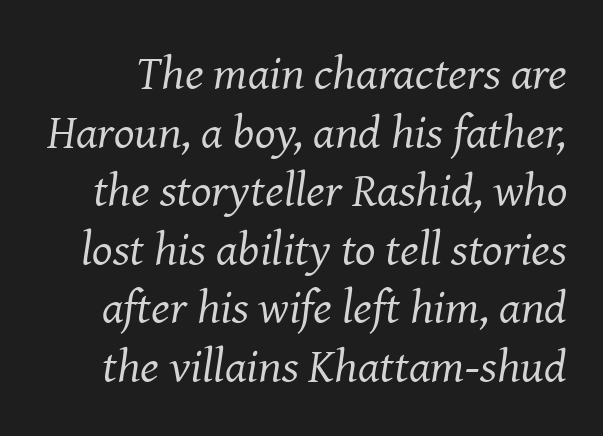
{"serif": "yes", "italic": "yes", "lean": "right", "slant_degrees": 8, "bold": "no", "weight": "regular", "width": "normal", "stroke_contrast": "medium", "x_height": "medium", "monospaced": "no", "underline": "no", "line_spacing_ratio": 1.22, "letter_spacing": "normal", "letter_spacing_em": 0.0, "glyph_px": 48}
